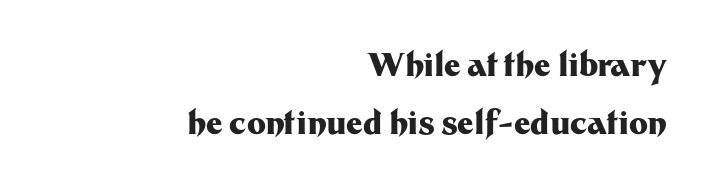
You can tell from the bare stems that sans-serif type was used. The typography opts for an upright posture over an oblique one. Its strokes are broad and dark, the hallmark of bold type. The specimen omits any rule beneath the text block's lines. What stands out about the letter spacing? Nothing — it is the standard amount.
